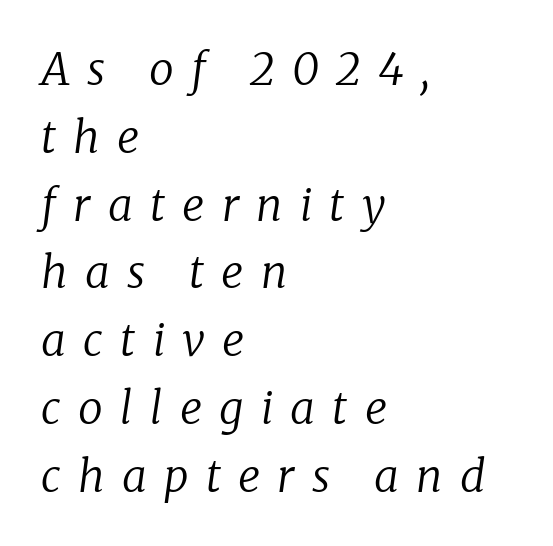
The rendering uses natural spacing where letterforms have individual widths. The passage shown is not bold in any degree. Is there much room between lines? A standard amount, neither cramped nor airy. The passage is arranged the way most books set body copy — flush left. Check under the words: just untouched page. How are the letters spaced? Widely, with obvious added tracking.
